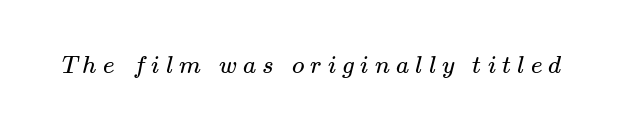
The gaps between neighbouring characters are conspicuously large. Only glyphs here, with clear space below each row. Stems and bowls with no extra thickness — not bold.
